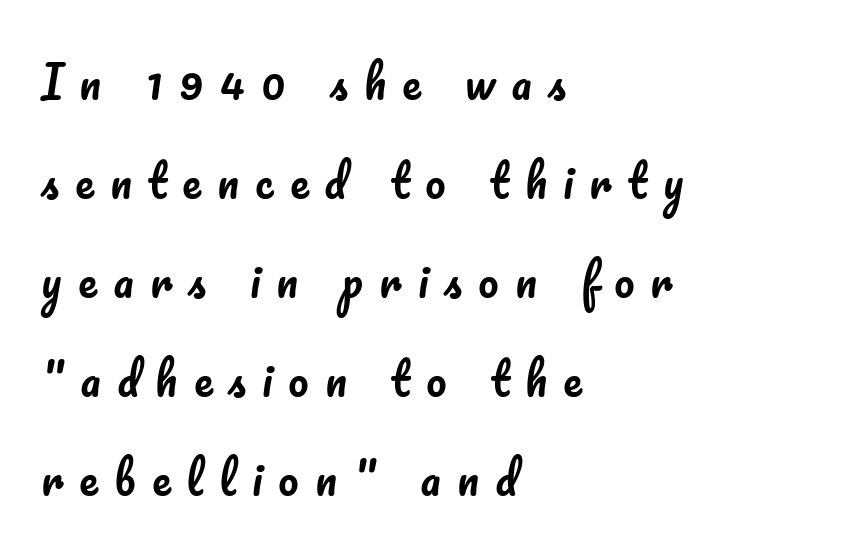
{"width": "normal", "stroke_contrast": "low", "x_height": "small", "monospaced": "no", "underline": "no", "align": "left", "line_spacing": "loose", "line_spacing_ratio": 2.2, "letter_spacing": "wide", "letter_spacing_em": 0.36, "glyph_px": 45}
